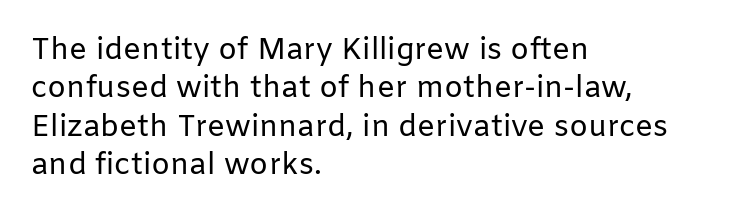
No extra tracking has been applied to these lines. This rendering features lettering with no underline. These lines were composed using upright roman letters. Normally led — the rows are evenly, conventionally spaced.
